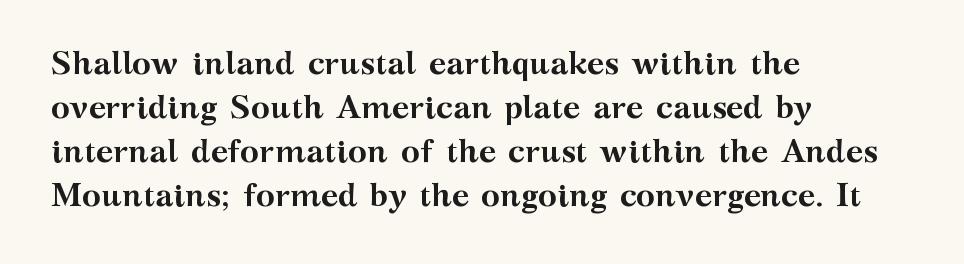
{"serif": "yes", "italic": "no", "bold": "yes", "weight": "semibold", "width": "wide", "stroke_contrast": "medium", "x_height": "medium", "monospaced": "no", "underline": "no", "align": "left", "line_spacing": "normal", "line_spacing_ratio": 1.37, "letter_spacing": "normal", "letter_spacing_em": 0.0, "glyph_px": 32}
